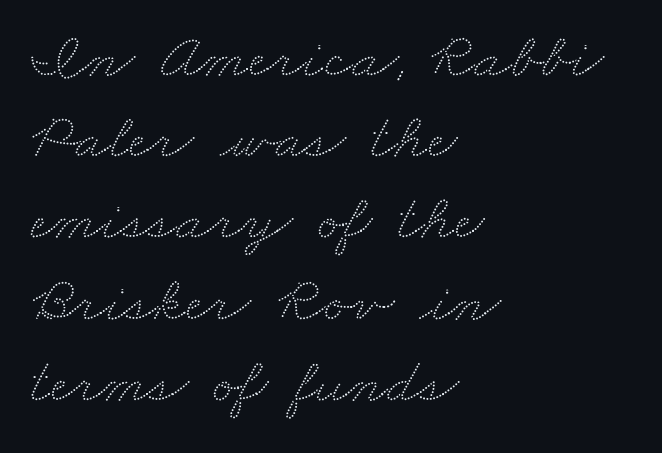
Q: Is the text underlined? A: No.
Q: How is the paragraph aligned? A: Left-aligned.
Q: Is the spacing between letters normal or unusually wide? A: Normal.
Q: Is the spacing between lines tight, normal or loose? A: Normal.
Q: Width (condensed, normal, or wide)? A: Wide.
Q: Stroke contrast? A: Low.
Q: x-height? A: Small.
Q: Monospaced? A: No.
